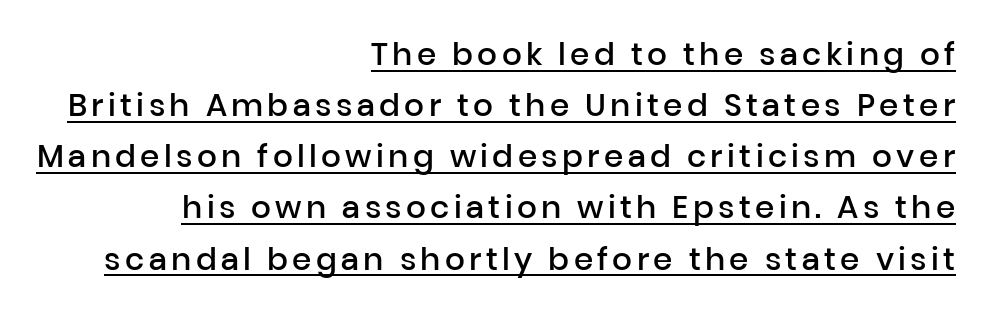
{"serif": "no", "italic": "no", "bold": "semi", "weight": "semibold", "width": "normal", "stroke_contrast": "low", "x_height": "medium", "monospaced": "no", "underline": "yes", "align": "right", "line_spacing": "normal", "line_spacing_ratio": 1.65, "glyph_px": 31}
